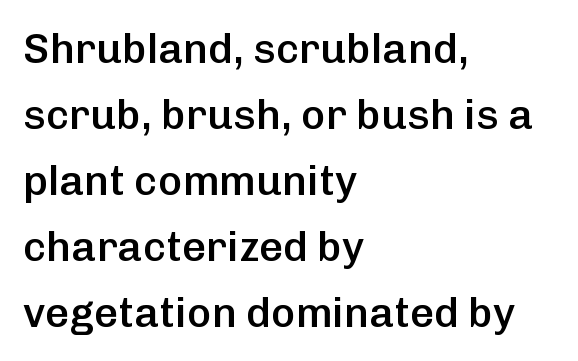
{"serif": "no", "italic": "no", "bold": "semi", "weight": "semibold", "width": "normal", "stroke_contrast": "low", "x_height": "medium", "monospaced": "no", "underline": "no", "align": "left", "line_spacing": "normal", "line_spacing_ratio": 1.57, "letter_spacing": "normal", "letter_spacing_em": 0.0, "glyph_px": 42}
